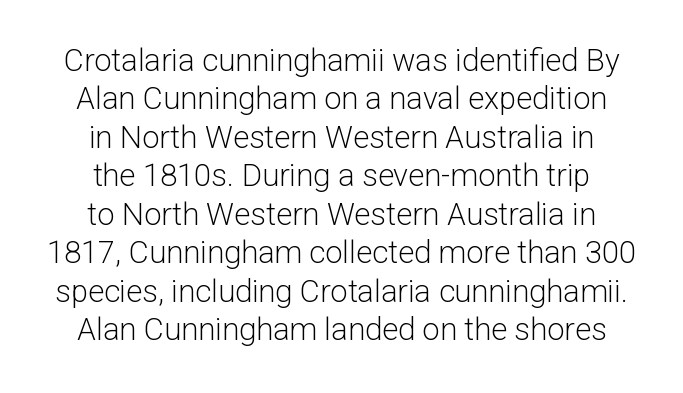
{"serif": "no", "italic": "no", "bold": "no", "weight": "light", "width": "normal", "stroke_contrast": "low", "x_height": "medium", "monospaced": "no", "underline": "no", "align": "center", "line_spacing_ratio": 1.24, "letter_spacing": "normal", "letter_spacing_em": 0.0, "glyph_px": 31}
